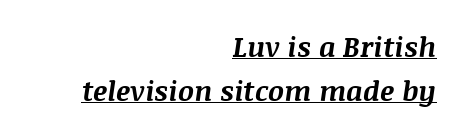
{"italic": "yes", "lean": "right", "slant_degrees": 8, "bold": "yes", "weight": "bold", "width": "normal", "stroke_contrast": "medium", "x_height": "large", "monospaced": "no", "underline": "yes", "align": "right", "line_spacing": "normal", "line_spacing_ratio": 1.56, "letter_spacing": "normal", "letter_spacing_em": 0.0, "glyph_px": 28}
